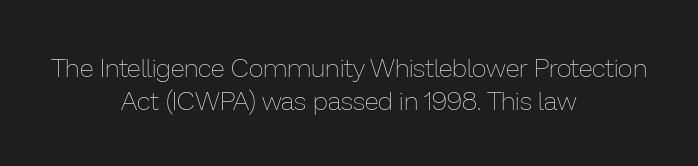
Q: Is the text bold? A: No.
Q: Is the text italic (slanted)? A: No, it is upright.
Q: Is the text underlined? A: No.
Q: How is the paragraph aligned? A: Centered.
Q: Is the spacing between letters normal or unusually wide? A: Normal.
Q: Is the spacing between lines tight, normal or loose? A: Normal.
